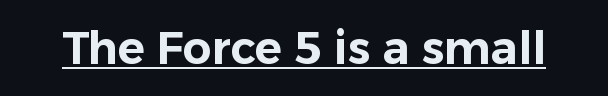
Q: Is the text italic (slanted)? A: No, it is upright.
Q: Is the typeface a serif or a sans-serif typeface? A: Sans-serif.
Q: Is the text underlined? A: Yes.
Q: Is the spacing between letters normal or unusually wide? A: Normal.
Q: Width (condensed, normal, or wide)? A: Normal.
Q: Stroke contrast? A: Low.
Q: x-height? A: Medium.
Q: Monospaced? A: No.
